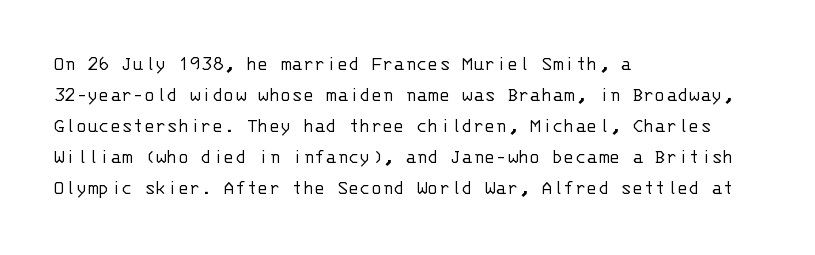
Q: Is the text bold? A: No.
Q: Is the text italic (slanted)? A: No, it is upright.
Q: Is the text underlined? A: No.
Q: How is the paragraph aligned? A: Left-aligned.
Q: Is the spacing between letters normal or unusually wide? A: Normal.
Q: Is the spacing between lines tight, normal or loose? A: Normal.
